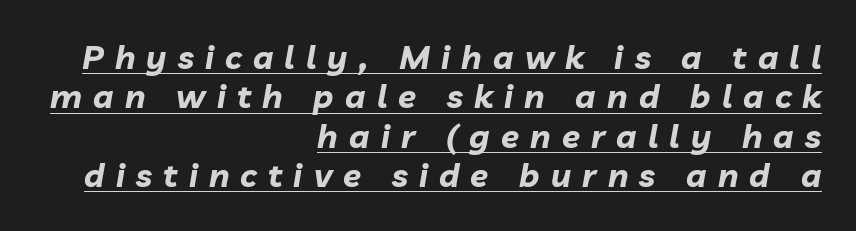
Looks like someone drew a line under every word here. The paragraph shown leans on its right margin. Each word looks stretched out because of the extra space between its letters. Every letter is thick-stroked: bold, no question. It's the slanting kind of type.
